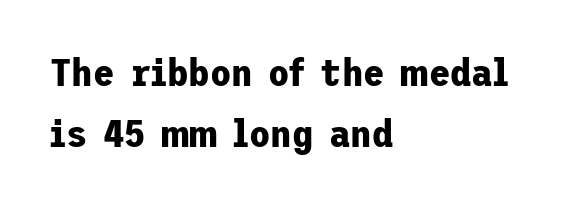
The image shows 39 px bold sans-serif type, upright; set left-aligned, normal line spacing (1.56x), normal letter spacing, not underlined; low stroke contrast and a medium x-height.
